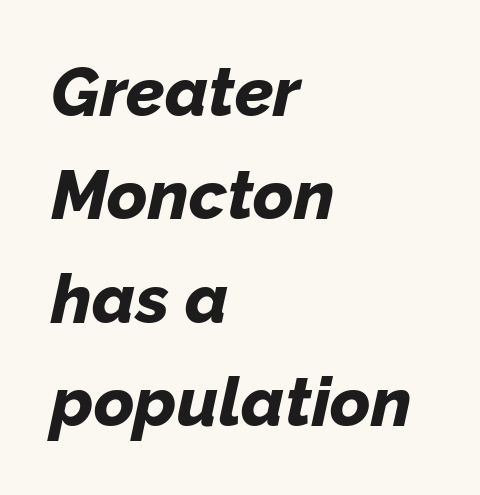
Words float on clear page, feet unadorned. Yep, that's italic — everything's leaning. These lines stack with their left ends in a neat column. Short note: letters normally spaced. Strokes here are thick enough to call this a true bold.
